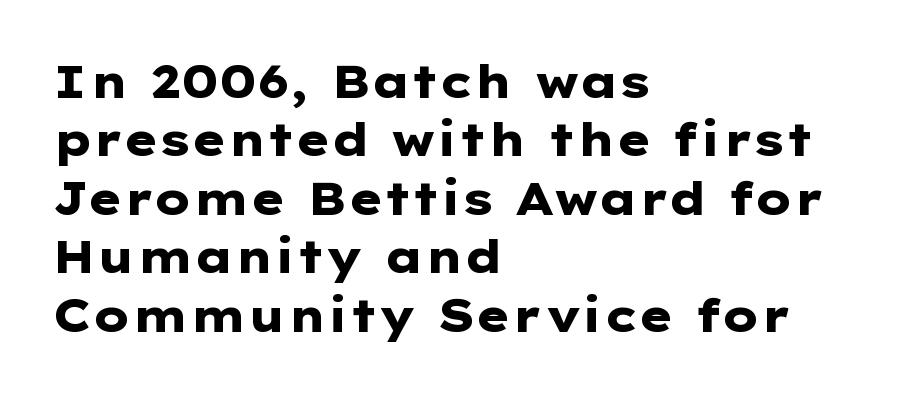
Q: Is the text bold? A: Yes.
Q: Is the text italic (slanted)? A: No, it is upright.
Q: Is the typeface a serif or a sans-serif typeface? A: Sans-serif.
Q: Is the text underlined? A: No.
Q: How is the paragraph aligned? A: Left-aligned.
Q: Is the spacing between letters normal or unusually wide? A: Normal.
Q: Is the spacing between lines tight, normal or loose? A: Normal.
Q: Width (condensed, normal, or wide)? A: Wide.
Q: Stroke contrast? A: Low.
Q: x-height? A: Medium.
Q: Monospaced? A: No.
